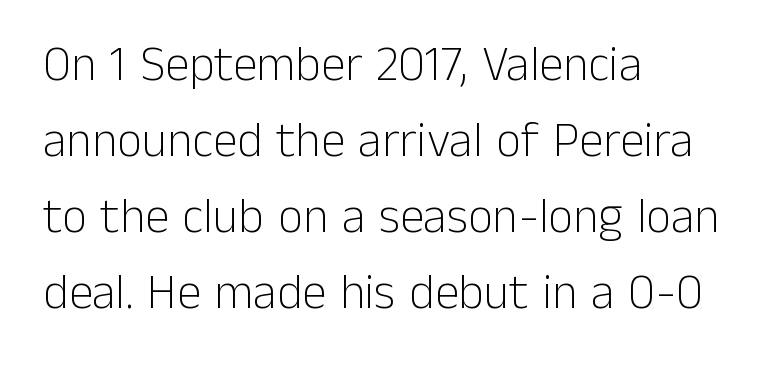
These lines stack with their left ends in a neat column. Compared with typical paragraphs, the rows here are spaced about the same. The designer went with a sans here, leaving each stem footless. Ordinary non-slanted type is in use. This rendering leaves character spacing at its baseline value. Weight class: somewhere from thin through regular.
